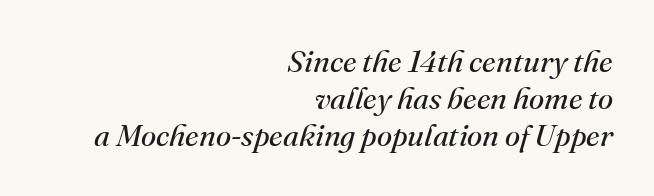
Q: Is the text bold? A: No.
Q: Is the text italic (slanted)? A: Yes, it leans right by about 16 degrees.
Q: Is the typeface a serif or a sans-serif typeface? A: Serif.
Q: Is the text underlined? A: No.
Q: How is the paragraph aligned? A: Right-aligned.
Q: Is the spacing between letters normal or unusually wide? A: Normal.
Q: Width (condensed, normal, or wide)? A: Normal.
Q: Stroke contrast? A: Medium.
Q: x-height? A: Small.
Q: Monospaced? A: No.
